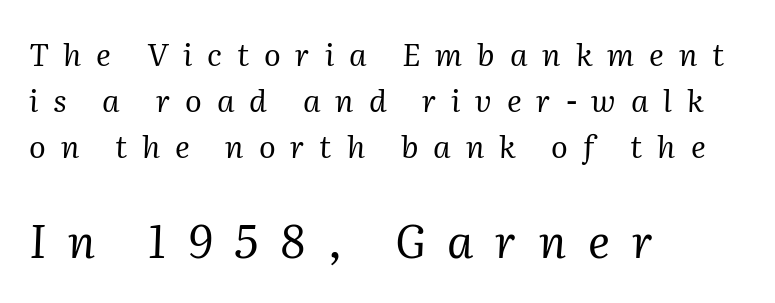
{"serif": "yes", "italic": "yes", "lean": "right", "slant_degrees": 2, "bold": "no", "weight": "regular", "width": "normal", "stroke_contrast": "medium", "x_height": "medium", "monospaced": "no", "underline": "no", "align": "left", "line_spacing": "normal", "line_spacing_ratio": 1.48, "letter_spacing": "wide", "letter_spacing_em": 0.48, "larger_block": "second", "size_ratio": 1.48, "glyph_px": 46}
